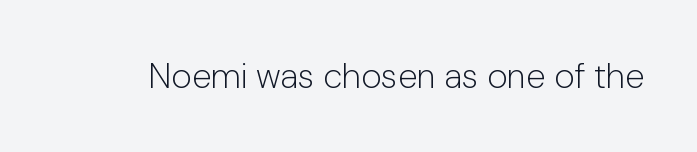
{"serif": "no", "italic": "no", "bold": "no", "weight": "light", "width": "normal", "stroke_contrast": "low", "x_height": "medium", "monospaced": "no", "underline": "no", "letter_spacing": "normal", "letter_spacing_em": 0.0, "glyph_px": 35}
